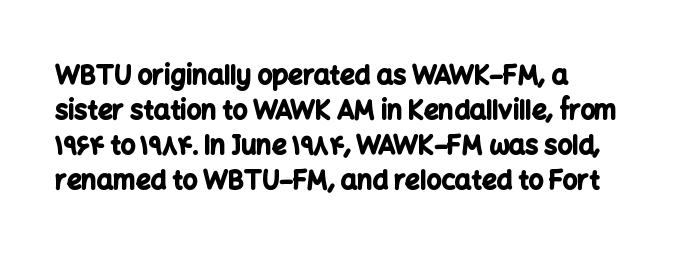
{"italic": "no", "bold": "yes", "underline": "no", "line_spacing": "normal", "line_spacing_ratio": 1.34, "letter_spacing": "normal", "letter_spacing_em": 0.0, "glyph_px": 26}
